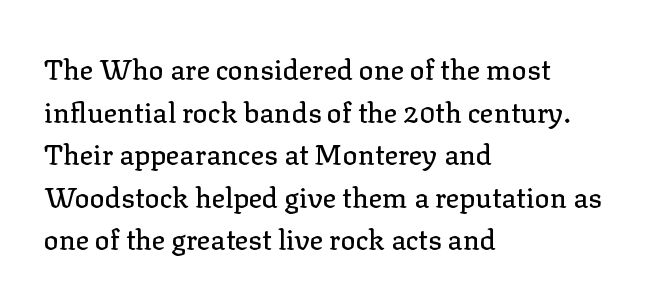
Character widths vary here, with narrow letters taking less room than wide ones. The type sits square on the baseline with zero lean. This rendering leaves character spacing at its baseline value. A typesetter would call this leading conventional body-copy spacing.
